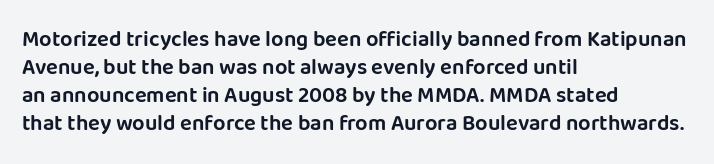
{"italic": "no", "underline": "no", "align": "left", "line_spacing": "normal", "line_spacing_ratio": 1.27, "letter_spacing": "normal", "letter_spacing_em": 0.0, "glyph_px": 22}
